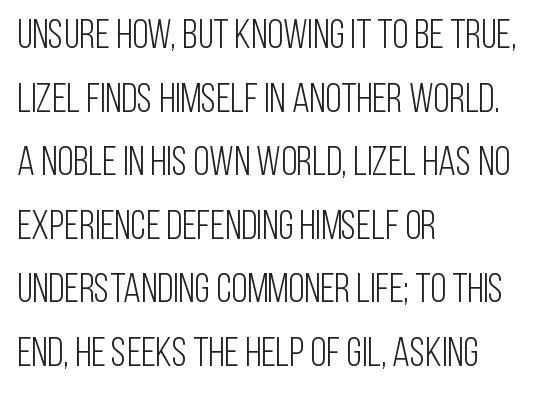
{"serif": "no", "italic": "no", "bold": "no", "weight": "light", "width": "condensed", "stroke_contrast": "low", "x_height": "large", "monospaced": "no", "underline": "no", "align": "left", "line_spacing": "normal", "line_spacing_ratio": 1.55, "letter_spacing": "normal", "letter_spacing_em": 0.0, "glyph_px": 41}
